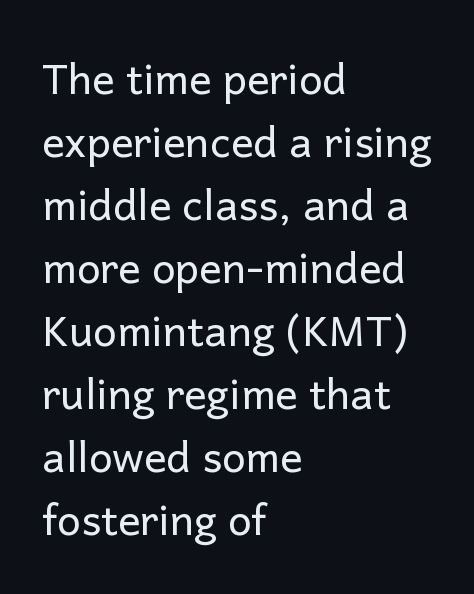
Q: Is the text bold? A: No.
Q: Is the text italic (slanted)? A: No, it is upright.
Q: Is the typeface a serif or a sans-serif typeface? A: Sans-serif.
Q: Is the text underlined? A: No.
Q: How is the paragraph aligned? A: Left-aligned.
Q: Is the spacing between letters normal or unusually wide? A: Normal.
Q: Is the spacing between lines tight, normal or loose? A: Normal.
Q: Width (condensed, normal, or wide)? A: Normal.
Q: Stroke contrast? A: Low.
Q: x-height? A: Medium.
Q: Monospaced? A: No.
